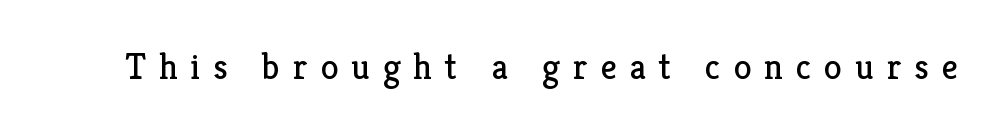
{"serif": "yes", "italic": "no", "bold": "no", "weight": "regular", "width": "normal", "stroke_contrast": "low", "x_height": "medium", "monospaced": "no", "underline": "no", "letter_spacing": "wide", "letter_spacing_em": 0.36, "glyph_px": 36}
